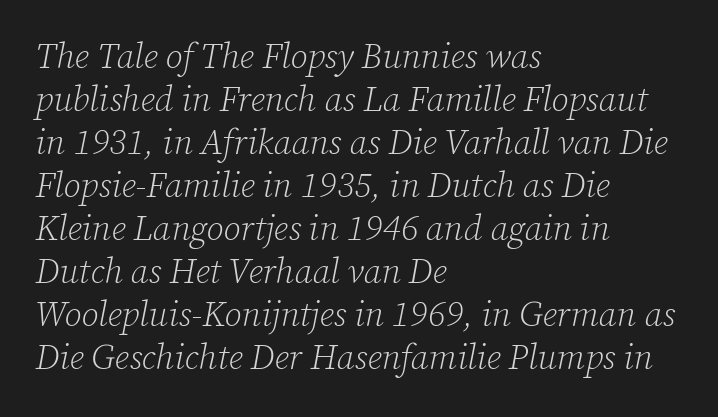
Q: Is the text bold? A: No.
Q: Is the text italic (slanted)? A: Yes, it leans right by about 12 degrees.
Q: Is the typeface a serif or a sans-serif typeface? A: Serif.
Q: Is the text underlined? A: No.
Q: How is the paragraph aligned? A: Left-aligned.
Q: Is the spacing between letters normal or unusually wide? A: Normal.
Q: Width (condensed, normal, or wide)? A: Normal.
Q: Stroke contrast? A: Low.
Q: x-height? A: Medium.
Q: Monospaced? A: No.
